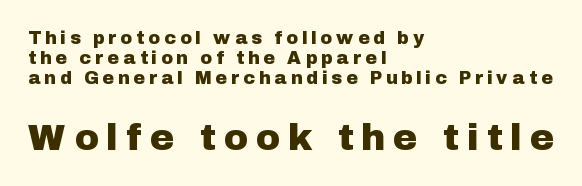
Q: Is the text italic (slanted)? A: No, it is upright.
Q: Is the typeface a serif or a sans-serif typeface? A: Sans-serif.
Q: Is the text underlined? A: No.
Q: How is the paragraph aligned? A: Left-aligned.
Q: Is the spacing between letters normal or unusually wide? A: Unusually wide.
Q: Is the spacing between lines tight, normal or loose? A: Tight.
Q: Which block of text is set in a larger size, the first (top) or the second (bottom)? A: The second (bottom) one.
Q: Width (condensed, normal, or wide)? A: Normal.
Q: Stroke contrast? A: Low.
Q: x-height? A: Medium.
Q: Monospaced? A: No.
